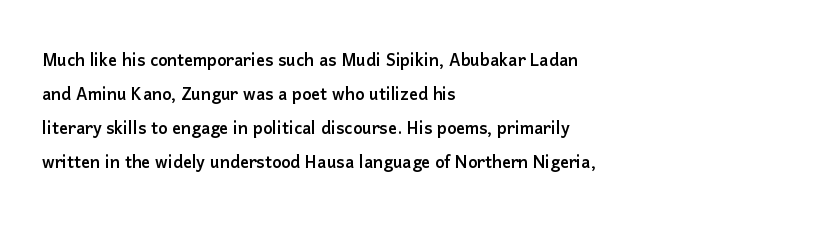
The image shows 22 px text type, upright; set left-aligned, normal line spacing (1.55x), normal letter spacing, not underlined.
